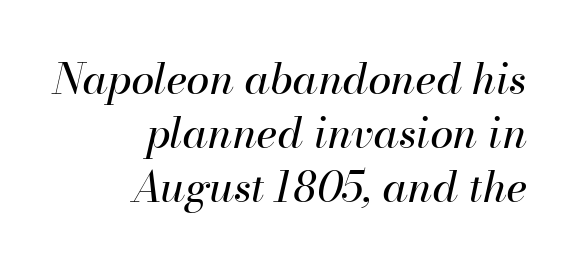
The image shows 42 px regular-weight type, italic (leaning right); set right-aligned, normal line spacing (1.28x), normal letter spacing, not underlined; high stroke contrast and a small x-height.
